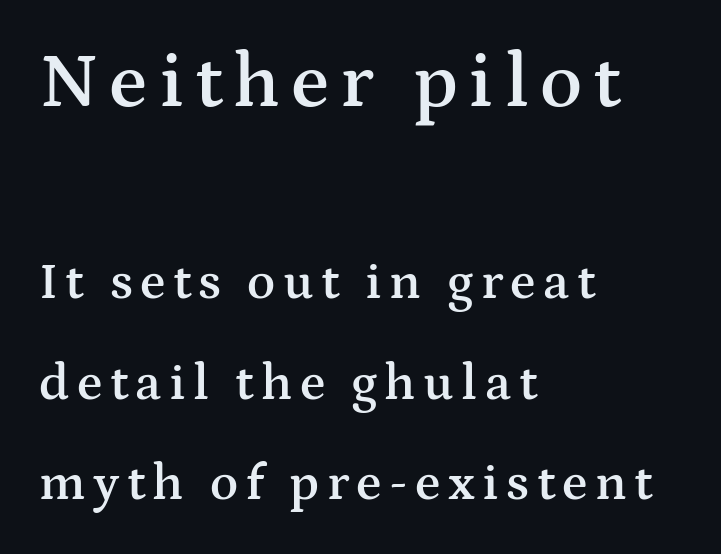
{"serif": "yes", "italic": "no", "bold": "semi", "weight": "semibold", "width": "wide", "stroke_contrast": "medium", "x_height": "medium", "monospaced": "no", "underline": "no", "align": "left", "line_spacing": "loose", "line_spacing_ratio": 1.94, "larger_block": "first", "size_ratio": 1.5, "glyph_px": 78}
